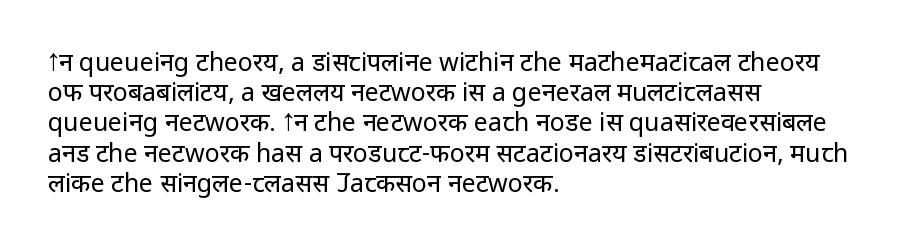
Q: Is the text bold? A: No.
Q: Is the text italic (slanted)? A: No, it is upright.
Q: Is the text underlined? A: No.
Q: How is the paragraph aligned? A: Left-aligned.
Q: Is the spacing between letters normal or unusually wide? A: Normal.
